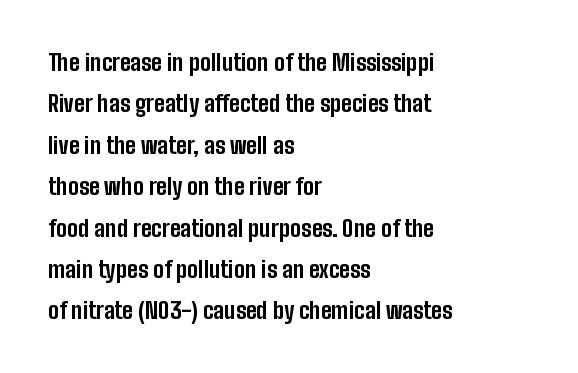
Caption: bold face, heavy strokes. Descenders hang freely into open space. Posture: upright roman. Does the copy run flush right? No — it runs flush left. The tracking reads as untouched default to a designer's eye.
